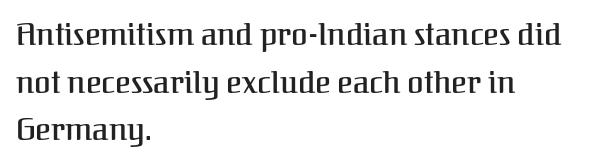
Upright lettering throughout. Think of a printed novel: that variable character pitch is what you see here. The paragraph has a hard left edge and a soft right edge. The string is rendered with underlining switched off. Interline gaps are of average width in this sample. This sample uses a serif face.
